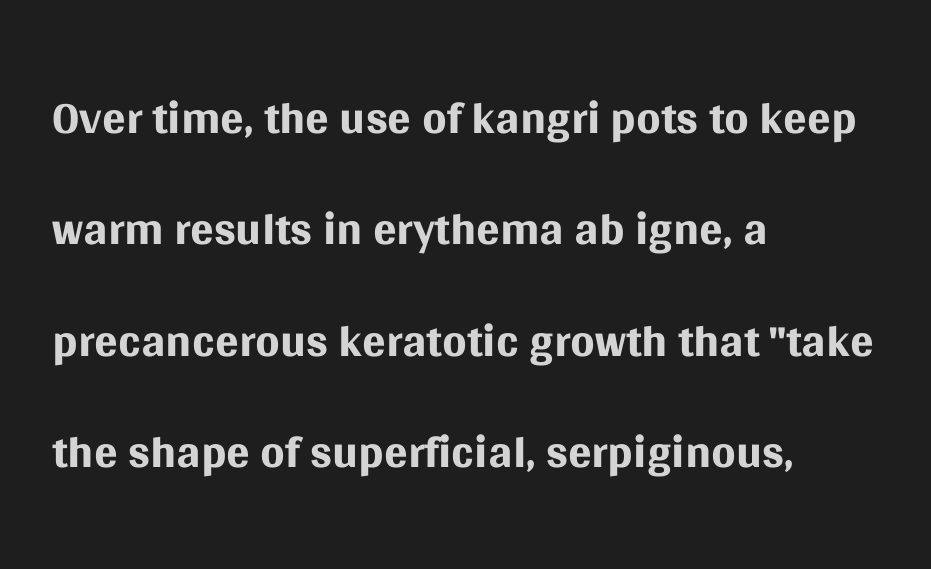
The image shows 70 px regular-weight sans-serif type, upright; set left-aligned, normal line spacing (1.59x), normal letter spacing, not underlined; medium stroke contrast and a large x-height.
